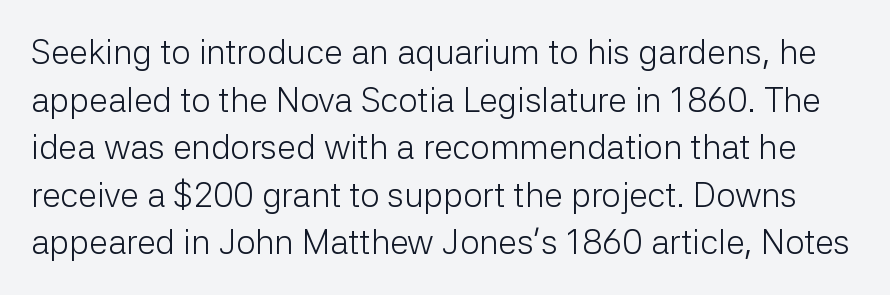
The baseline area is clear. Check where the strokes stop: nothing finishes them off — pure sans. Here the designer chose a conventional face with non-uniform glyph widths. How would I describe the line gaps? Plain and ordinary. Posture: vertical.
